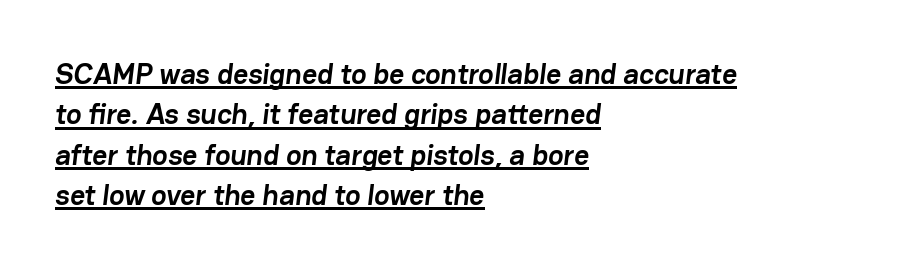
No extra tracking has been applied to these lines. Is the block centered? No — it sits flush against the left margin. Notice how a bar underscores the lettering throughout. Nope, no serifs anywhere on these letters.
